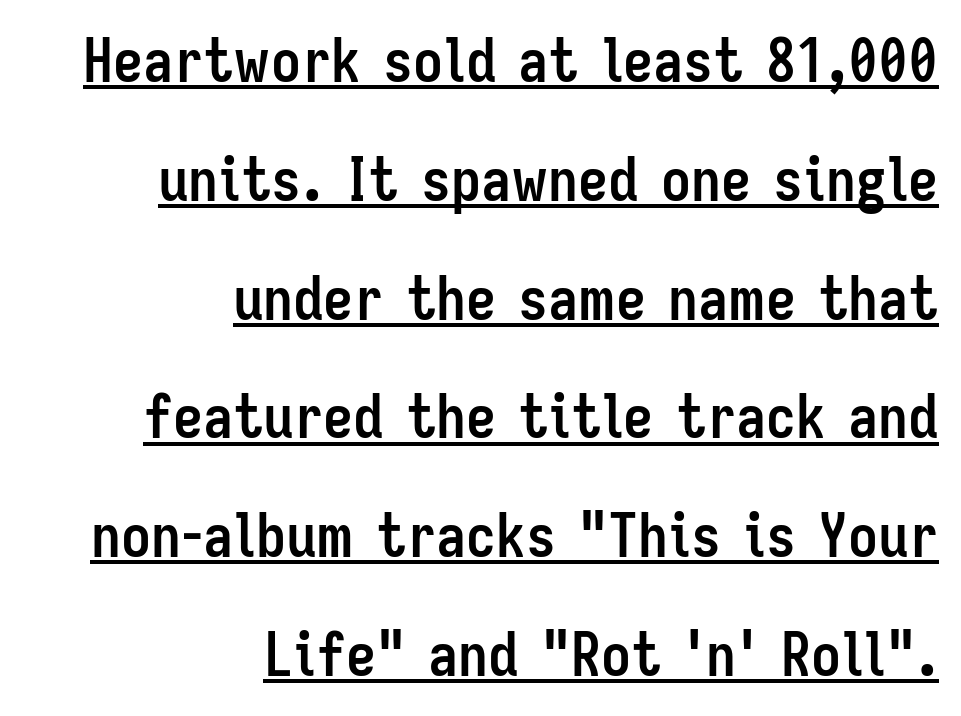
The image shows 60 px semibold, condensed sans-serif type, upright; set right-aligned, loose line spacing (1.98x), normal letter spacing, underlined; low stroke contrast and a medium x-height.
